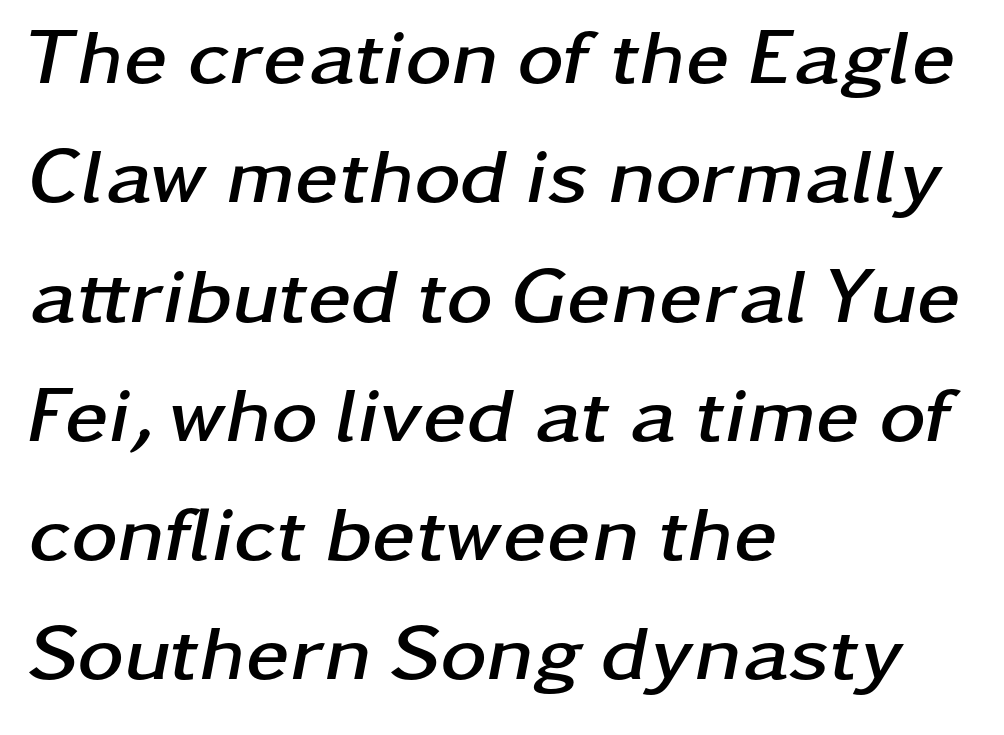
Q: Is the text bold? A: Yes.
Q: Is the text italic (slanted)? A: Yes, it leans right by about 11 degrees.
Q: Is the text underlined? A: No.
Q: How is the paragraph aligned? A: Left-aligned.
Q: Is the spacing between letters normal or unusually wide? A: Normal.
Q: Is the spacing between lines tight, normal or loose? A: Normal.
Q: Width (condensed, normal, or wide)? A: Wide.
Q: Stroke contrast? A: Low.
Q: x-height? A: Medium.
Q: Monospaced? A: No.
